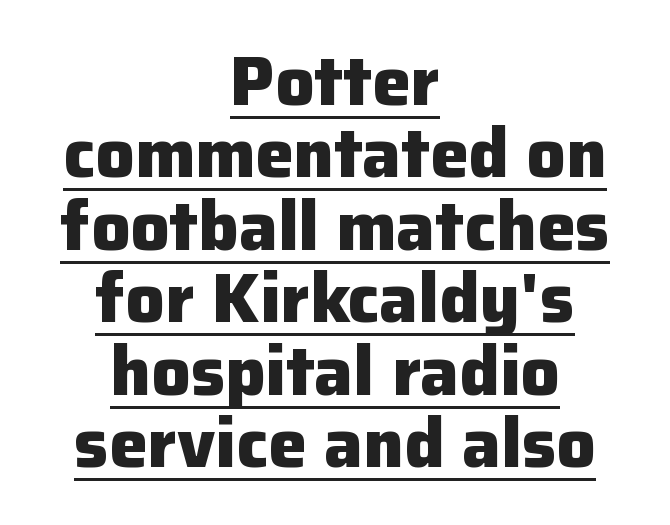
Q: Is the text bold? A: Yes.
Q: Is the text italic (slanted)? A: No, it is upright.
Q: Is the typeface a serif or a sans-serif typeface? A: Sans-serif.
Q: Is the text underlined? A: Yes.
Q: How is the paragraph aligned? A: Centered.
Q: Is the spacing between letters normal or unusually wide? A: Normal.
Q: Is the spacing between lines tight, normal or loose? A: Tight.
Q: Width (condensed, normal, or wide)? A: Normal.
Q: Stroke contrast? A: Low.
Q: x-height? A: Medium.
Q: Monospaced? A: No.
